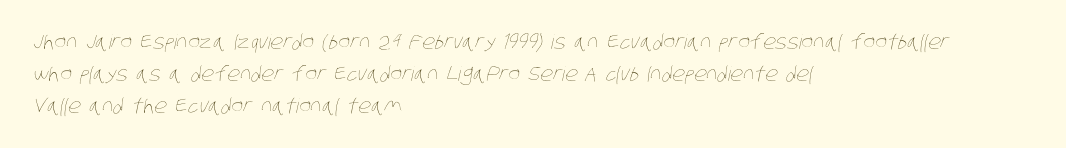
The image shows 20 px text type; set left-aligned, normal line spacing (1.59x), normal letter spacing, not underlined.
